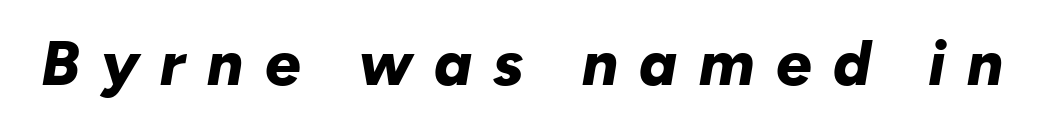
{"italic": "yes", "lean": "right", "slant_degrees": 10, "bold": "yes", "weight": "bold", "width": "normal", "stroke_contrast": "low", "x_height": "medium", "monospaced": "no", "underline": "no", "letter_spacing": "wide", "letter_spacing_em": 0.34, "glyph_px": 63}
